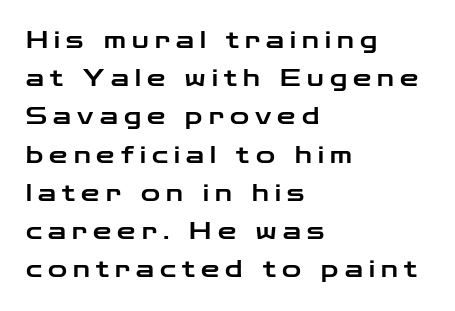
Words float on clear page, feet unadorned. Horizontal bands of white between lines are of average thickness. Inter-character spacing is expanded well beyond the font's built-in metrics. Rendered with straight, roman letterforms. Is the block centered? No — it sits flush against the left margin.
